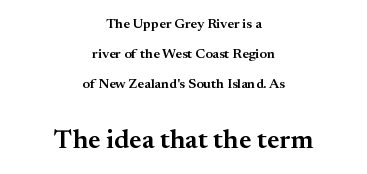
{"italic": "no", "bold": "semi", "underline": "no", "align": "center", "line_spacing": "loose", "line_spacing_ratio": 2.13, "letter_spacing": "normal", "letter_spacing_em": 0.0, "larger_block": "second", "size_ratio": 1.93, "glyph_px": 27}
